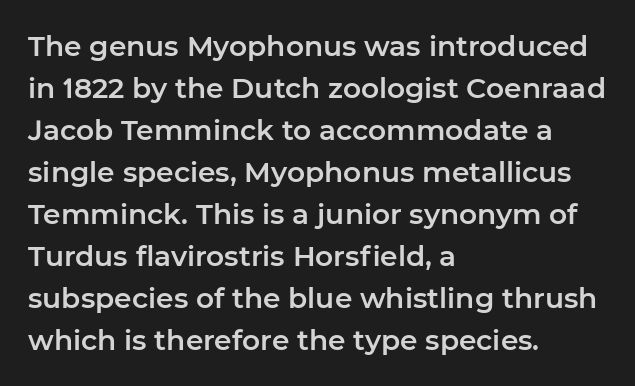
Q: Is the text italic (slanted)? A: No, it is upright.
Q: Is the typeface a serif or a sans-serif typeface? A: Sans-serif.
Q: Is the text underlined? A: No.
Q: How is the paragraph aligned? A: Left-aligned.
Q: Is the spacing between letters normal or unusually wide? A: Normal.
Q: Is the spacing between lines tight, normal or loose? A: Normal.
Q: Width (condensed, normal, or wide)? A: Normal.
Q: Stroke contrast? A: Low.
Q: x-height? A: Medium.
Q: Monospaced? A: No.
